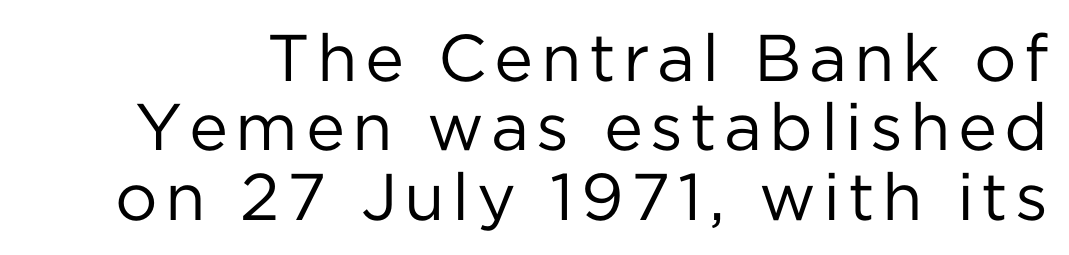
{"serif": "no", "italic": "no", "bold": "no", "weight": "regular", "width": "normal", "stroke_contrast": "low", "x_height": "medium", "monospaced": "no", "underline": "no", "line_spacing": "tight", "line_spacing_ratio": 1.05, "glyph_px": 66}
